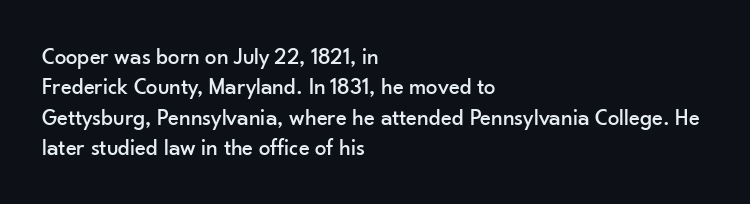
{"italic": "no", "underline": "no", "align": "left", "line_spacing": "normal", "line_spacing_ratio": 1.32, "letter_spacing": "normal", "letter_spacing_em": 0.0, "glyph_px": 23}
